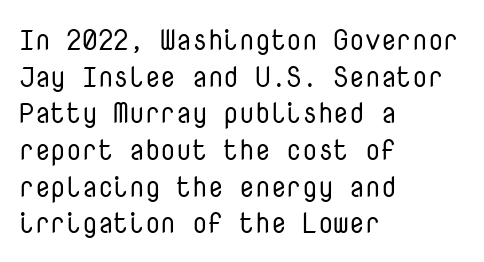
{"serif": "no", "italic": "no", "bold": "no", "weight": "regular", "width": "normal", "stroke_contrast": "low", "x_height": "medium", "monospaced": "yes", "underline": "no", "align": "left", "line_spacing": "normal", "line_spacing_ratio": 1.31, "letter_spacing": "normal", "letter_spacing_em": 0.0, "glyph_px": 28}
